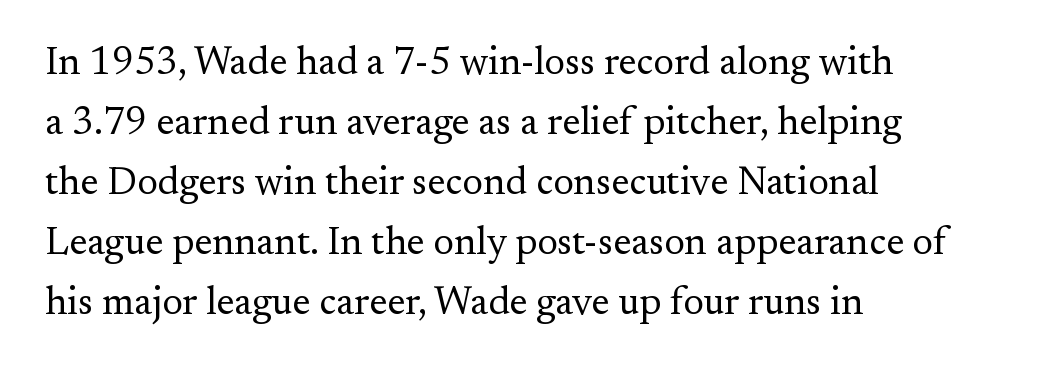
Rendered with straight, roman letterforms. The glyphs are unaccompanied by any horizontal stroke below them. Quick note: interline space is typical. This sample has the flowing, uneven cadence of proportional lettering.
